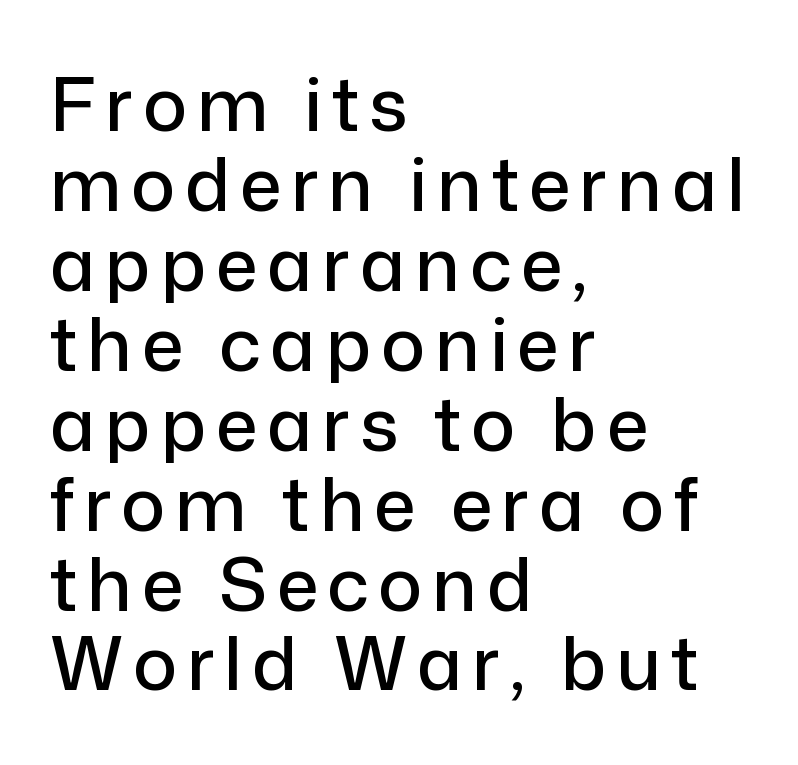
The image shows 74 px sans-serif type, upright; set left-aligned, tight line spacing (1.08x), not underlined; low stroke contrast and a medium x-height.
